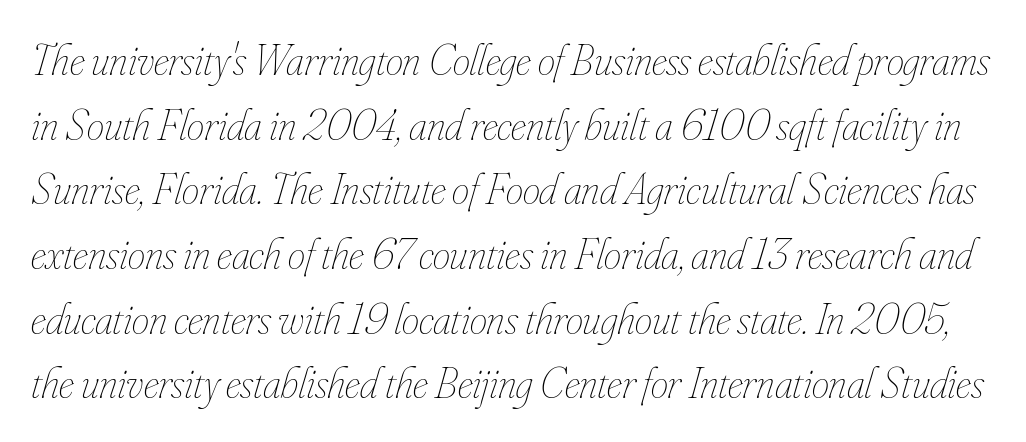
These lines are rendered in a variable-pitch font. Each word holds together tightly as a unit, with standard inter-letter gaps. Quick note: italic. Anything drawn beneath the words? Only blank space. No letter is thick-stroked: the sample isn't bold. Is there much room between lines? A standard amount, neither cramped nor airy.
